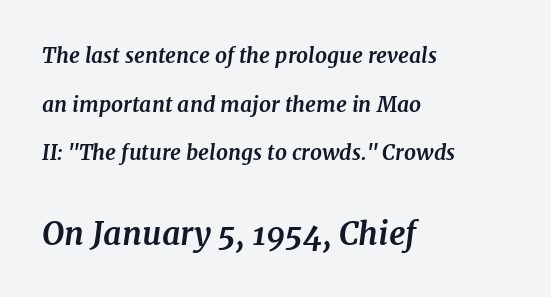
The image shows 32 px bold serif type, italic (leaning right); set left-aligned, loose line spacing (2.31x), normal letter spacing, not underlined; the second (bottom) block is 1.52x larger; medium stroke contrast and a medium x-height.
